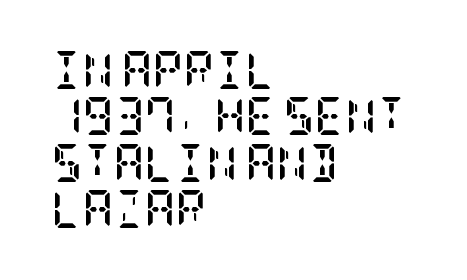
Q: Is the text bold? A: Yes.
Q: Is the text italic (slanted)? A: No, it is upright.
Q: Is the typeface a serif or a sans-serif typeface? A: Serif.
Q: Is the text underlined? A: No.
Q: How is the paragraph aligned? A: Left-aligned.
Q: Is the spacing between letters normal or unusually wide? A: Normal.
Q: Width (condensed, normal, or wide)? A: Condensed.
Q: Stroke contrast? A: Low.
Q: x-height? A: Large.
